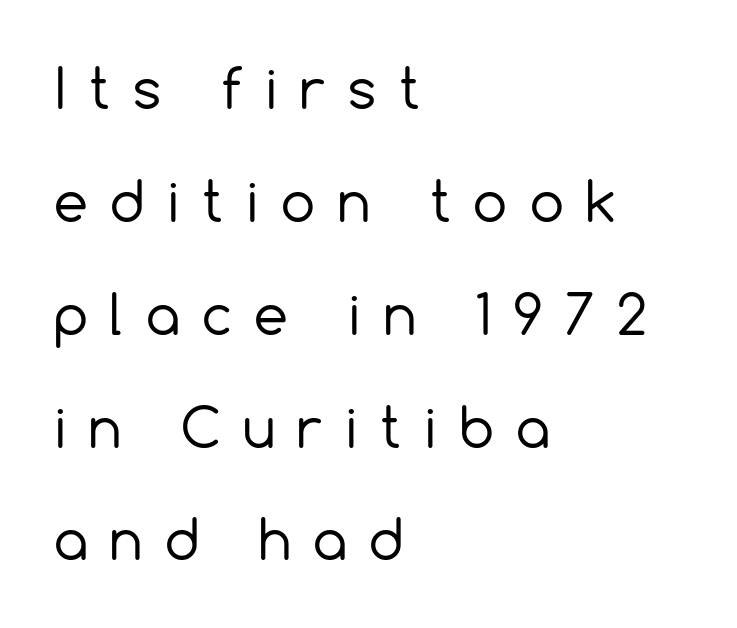
{"serif": "no", "italic": "no", "bold": "no", "weight": "regular", "width": "normal", "x_height": "medium", "monospaced": "no", "underline": "no", "align": "left", "line_spacing": "loose", "line_spacing_ratio": 2.09, "letter_spacing": "wide", "letter_spacing_em": 0.42, "glyph_px": 54}
